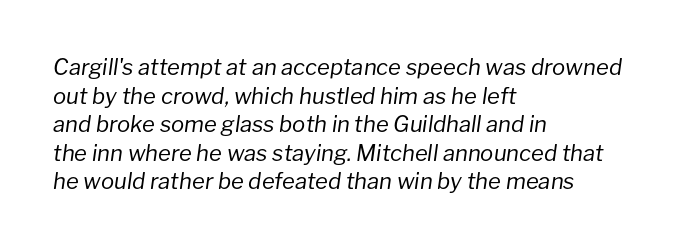
The image shows 22 px text type, italic (leaning right); set left-aligned, normal line spacing (1.3x), normal letter spacing, not underlined.
